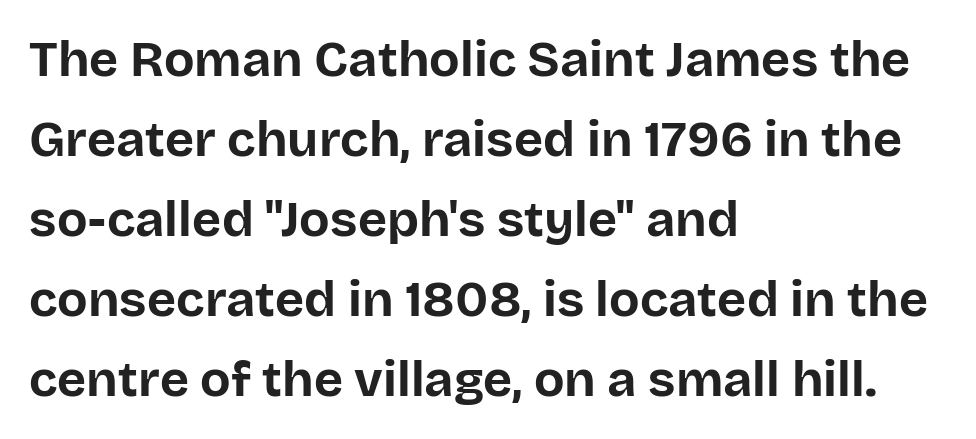
Q: Is the text bold? A: Yes.
Q: Is the text italic (slanted)? A: No, it is upright.
Q: Is the typeface a serif or a sans-serif typeface? A: Sans-serif.
Q: Is the text underlined? A: No.
Q: How is the paragraph aligned? A: Left-aligned.
Q: Is the spacing between letters normal or unusually wide? A: Normal.
Q: Is the spacing between lines tight, normal or loose? A: Normal.
Q: Width (condensed, normal, or wide)? A: Normal.
Q: Stroke contrast? A: Low.
Q: x-height? A: Large.
Q: Monospaced? A: No.
